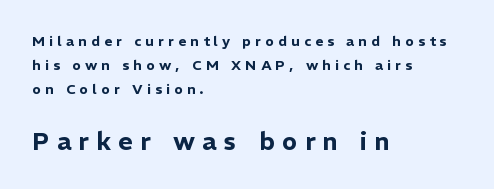
The image shows 25 px text type, upright; set left-aligned, line spacing 1.73x, unusually wide letter spacing (+0.3 em), not underlined; the second (bottom) block is 1.79x larger.
